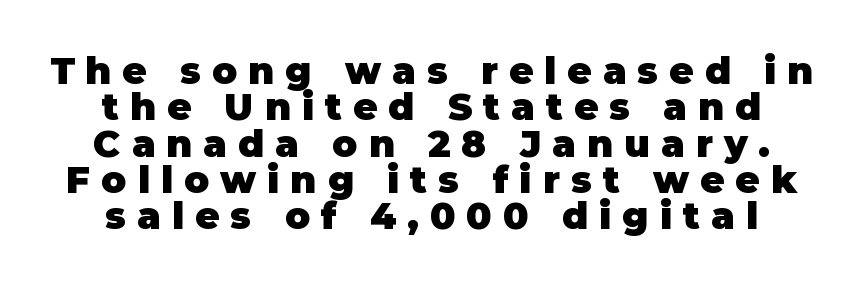
Q: Is the text bold? A: Yes.
Q: Is the text italic (slanted)? A: No, it is upright.
Q: Is the typeface a serif or a sans-serif typeface? A: Sans-serif.
Q: Is the text underlined? A: No.
Q: Is the spacing between letters normal or unusually wide? A: Unusually wide.
Q: Is the spacing between lines tight, normal or loose? A: Tight.
Q: Width (condensed, normal, or wide)? A: Normal.
Q: Stroke contrast? A: Low.
Q: x-height? A: Large.
Q: Monospaced? A: No.
